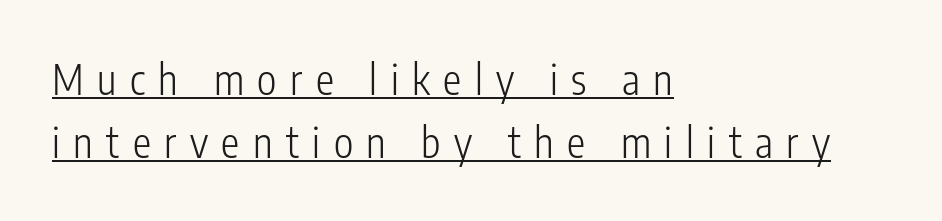
Each new line begins a customary step beneath the previous one. The type family on display is of the sans-serif kind. Posture: straight, roman, zero tilt. Weight: regular or lighter. Character widths vary here, with narrow letters taking less room than wide ones. Has an underline been added? It has.
